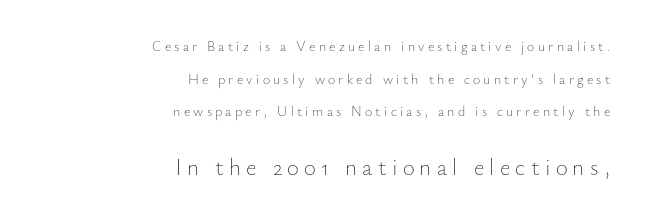
{"italic": "no", "bold": "no", "underline": "no", "align": "right", "line_spacing": "loose", "line_spacing_ratio": 2.33, "letter_spacing": "wide", "letter_spacing_em": 0.23, "larger_block": "second", "size_ratio": 1.64, "glyph_px": 23}
